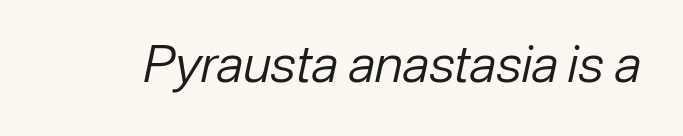
{"italic": "yes", "lean": "right", "slant_degrees": 12, "bold": "no", "weight": "regular", "width": "normal", "stroke_contrast": "low", "x_height": "medium", "monospaced": "no", "underline": "no", "letter_spacing": "normal", "letter_spacing_em": 0.0, "glyph_px": 51}
